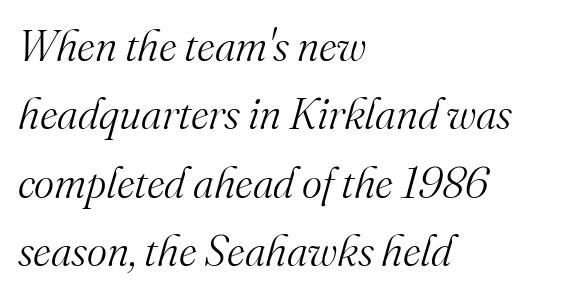
The image shows 43 px light serif type, italic (leaning right); set left-aligned, normal line spacing (1.59x), normal letter spacing, not underlined; medium stroke contrast and a small x-height.
